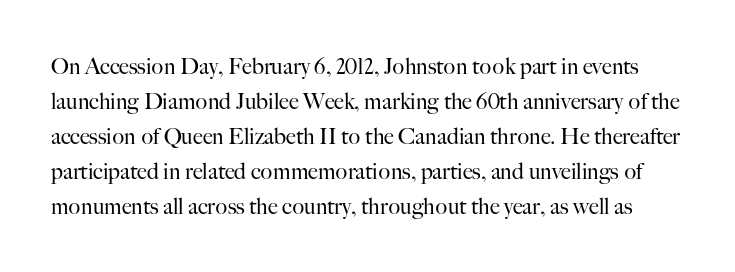
{"italic": "no", "bold": "no", "underline": "no", "line_spacing": "normal", "line_spacing_ratio": 1.59, "letter_spacing": "normal", "letter_spacing_em": 0.0, "glyph_px": 22}
